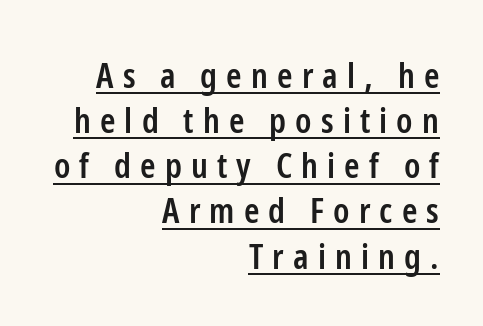
{"serif": "no", "italic": "no", "bold": "semi", "weight": "semibold", "width": "condensed", "stroke_contrast": "low", "x_height": "medium", "monospaced": "no", "underline": "yes", "align": "right", "line_spacing": "normal", "line_spacing_ratio": 1.29, "letter_spacing": "wide", "letter_spacing_em": 0.26, "glyph_px": 35}
